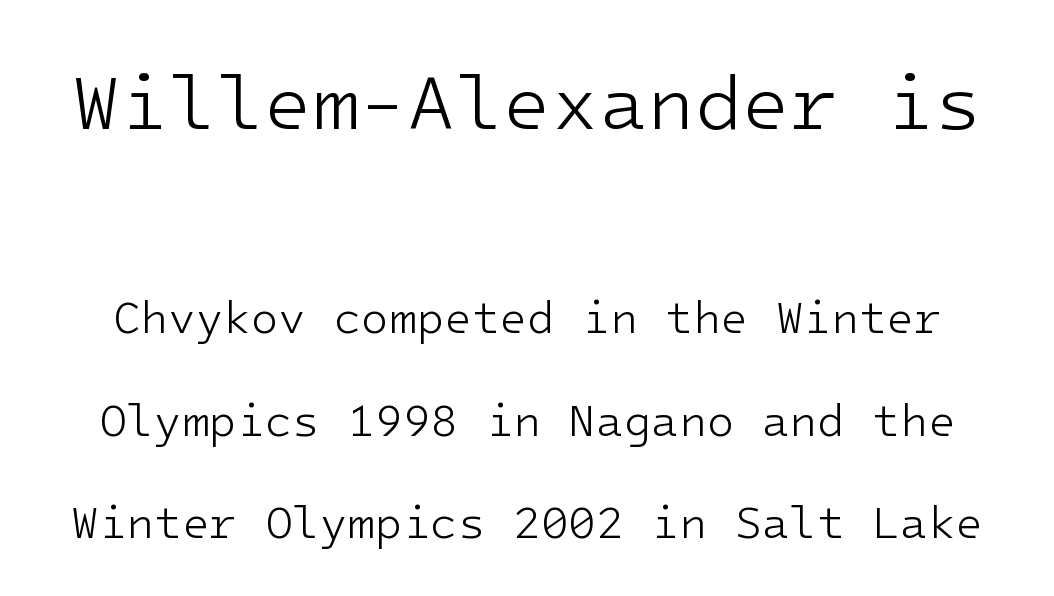
The image shows 78 px light sans-serif type, upright; set loose line spacing (2.28x), normal letter spacing, not underlined; the first (top) block is 1.73x larger; low stroke contrast and a medium x-height.
